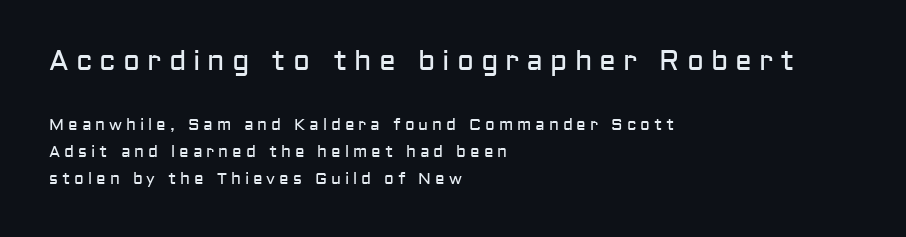
Q: Is the text bold? A: No.
Q: Is the text italic (slanted)? A: No, it is upright.
Q: Is the typeface a serif or a sans-serif typeface? A: Sans-serif.
Q: Is the text underlined? A: No.
Q: How is the paragraph aligned? A: Left-aligned.
Q: Is the spacing between letters normal or unusually wide? A: Unusually wide.
Q: Is the spacing between lines tight, normal or loose? A: Normal.
Q: Which block of text is set in a larger size, the first (top) or the second (bottom)? A: The first (top) one.
Q: Width (condensed, normal, or wide)? A: Normal.
Q: Stroke contrast? A: Low.
Q: x-height? A: Medium.
Q: Monospaced? A: No.
